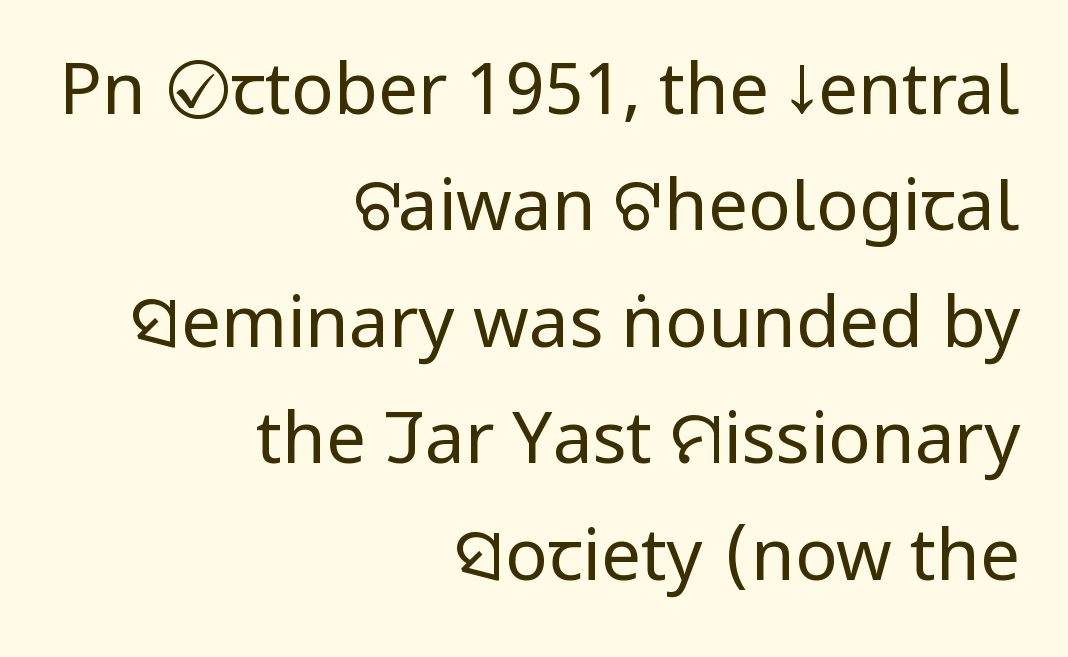
{"serif": "no", "italic": "no", "bold": "no", "weight": "regular", "width": "condensed", "stroke_contrast": "low", "x_height": "large", "monospaced": "no", "underline": "no", "align": "right", "line_spacing": "normal", "line_spacing_ratio": 1.64, "letter_spacing": "normal", "letter_spacing_em": 0.0, "glyph_px": 71}
